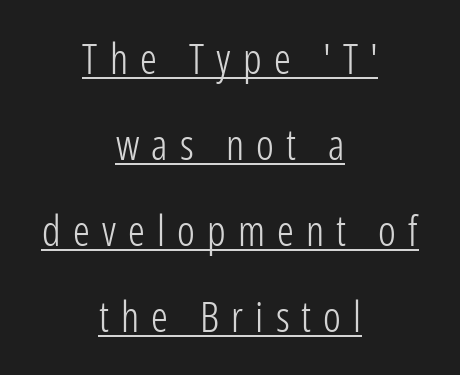
The image shows 42 px light, condensed sans-serif type, upright; set centered, loose line spacing (2.05x), unusually wide letter spacing (+0.29 em), underlined; low stroke contrast and a medium x-height.
